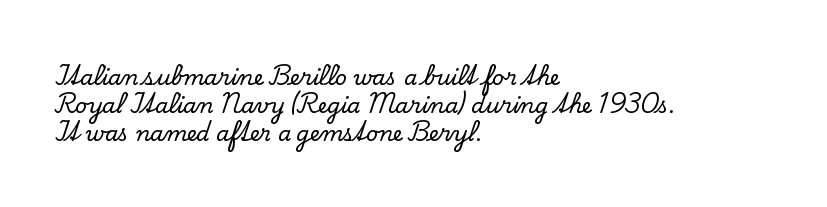
If you measured baseline to baseline, you'd find a middling distance. Descenders are the only things crossing below the line. The lines in this sample share a left origin and differ only in where they stop. Letter spacing: default.
